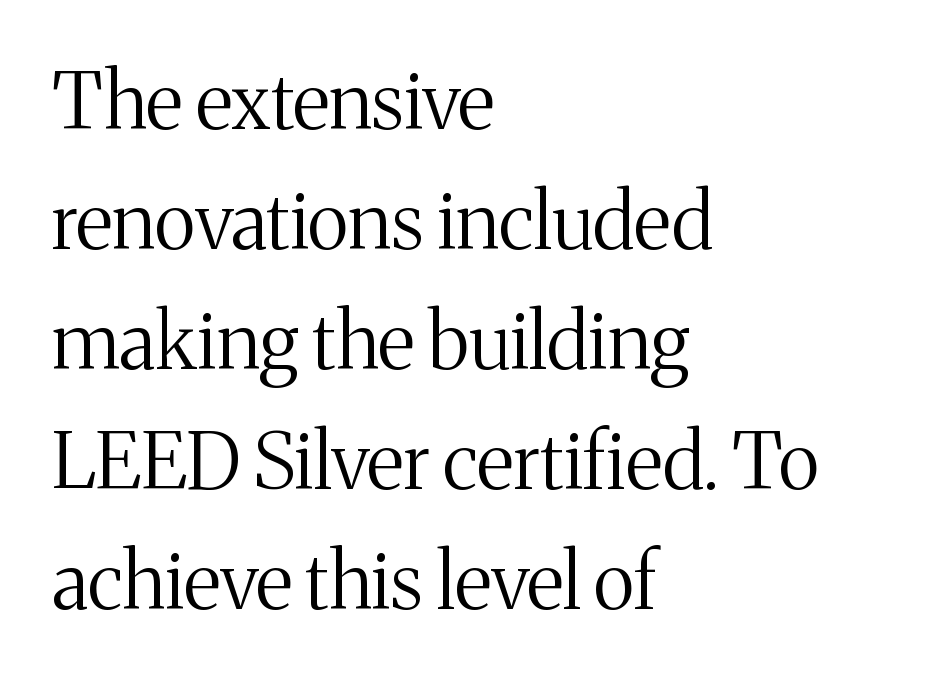
Q: Is the text bold? A: No.
Q: Is the text italic (slanted)? A: No, it is upright.
Q: Is the typeface a serif or a sans-serif typeface? A: Serif.
Q: Is the text underlined? A: No.
Q: How is the paragraph aligned? A: Left-aligned.
Q: Is the spacing between letters normal or unusually wide? A: Normal.
Q: Is the spacing between lines tight, normal or loose? A: Normal.
Q: Width (condensed, normal, or wide)? A: Normal.
Q: Stroke contrast? A: Medium.
Q: x-height? A: Medium.
Q: Monospaced? A: No.
